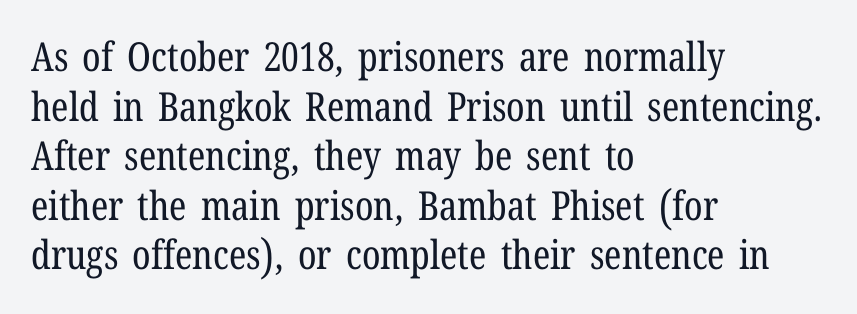
Q: Is the text bold? A: No.
Q: Is the text italic (slanted)? A: No, it is upright.
Q: Is the typeface a serif or a sans-serif typeface? A: Serif.
Q: Is the text underlined? A: No.
Q: How is the paragraph aligned? A: Left-aligned.
Q: Is the spacing between letters normal or unusually wide? A: Normal.
Q: Width (condensed, normal, or wide)? A: Condensed.
Q: Stroke contrast? A: Low.
Q: x-height? A: Medium.
Q: Monospaced? A: No.
